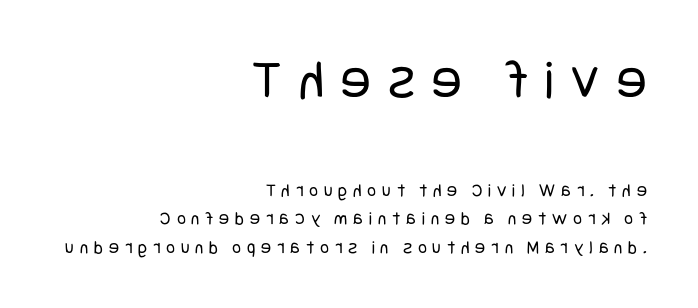
The image shows 56 px regular-weight, condensed sans-serif type, upright; set right-aligned, normal line spacing (1.5x), unusually wide letter spacing (+0.31 em), not underlined; the first (top) block is 2.95x larger; low stroke contrast and a large x-height.
